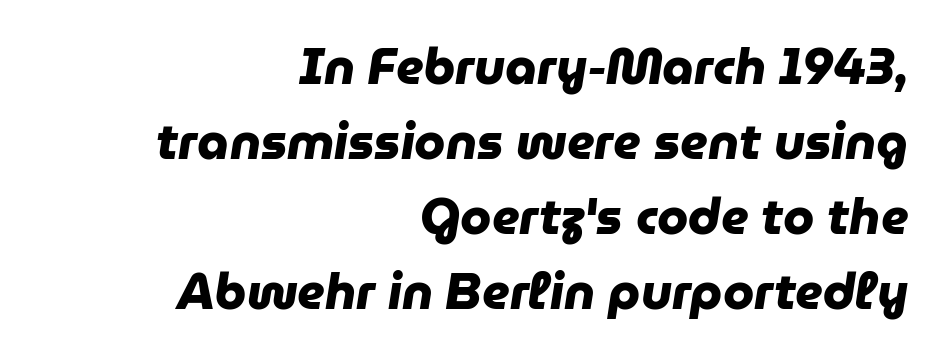
The image shows 50 px heavy sans-serif type; set right-aligned, normal line spacing (1.5x), normal letter spacing, not underlined; low stroke contrast and a medium x-height.
